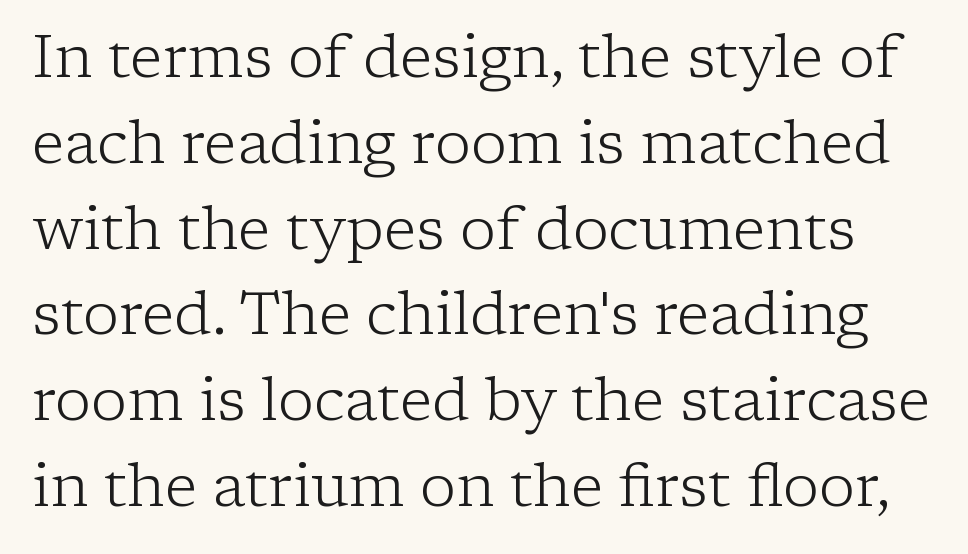
Is the stroke heavy? The answer is a plain regular-or-lighter. Do the characters align in a grid? No, the font is proportional. Summary of vertical rhythm: regular, with standard interline spacing. The typography opts for an upright posture over an oblique one. Words float on clear page, feet unadorned. The letters sit at their default tracking, neither squeezed nor spread.
